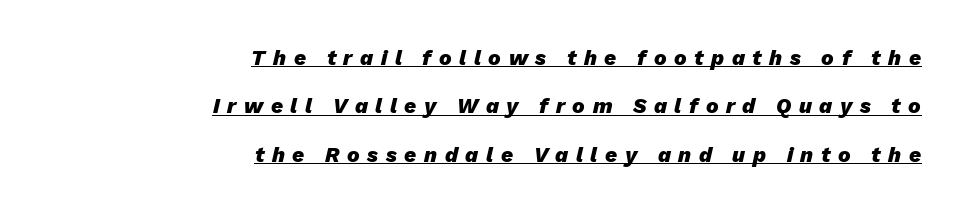
Q: Is the text bold? A: Yes.
Q: Is the text italic (slanted)? A: Yes, it leans right by about 13 degrees.
Q: Is the text underlined? A: Yes.
Q: How is the paragraph aligned? A: Right-aligned.
Q: Is the spacing between letters normal or unusually wide? A: Unusually wide.
Q: Is the spacing between lines tight, normal or loose? A: Loose.
